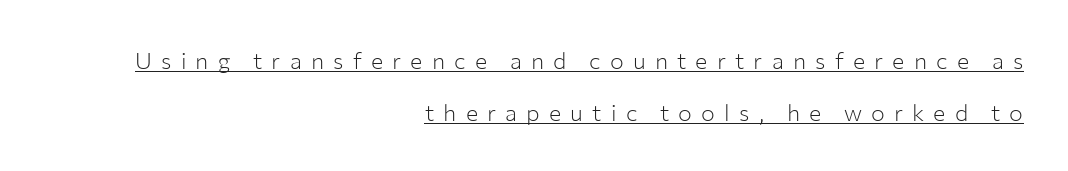
Q: Is the text bold? A: No.
Q: Is the text italic (slanted)? A: No, it is upright.
Q: Is the text underlined? A: Yes.
Q: How is the paragraph aligned? A: Right-aligned.
Q: Is the spacing between letters normal or unusually wide? A: Unusually wide.
Q: Is the spacing between lines tight, normal or loose? A: Loose.
